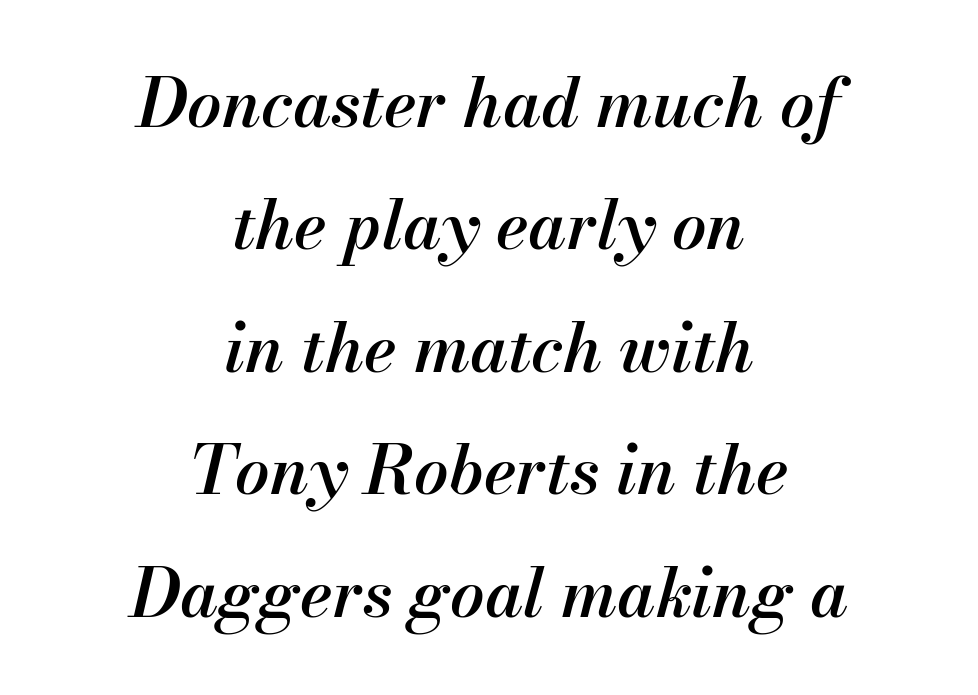
Line starts and ends both wander, symmetrically. Italic: yes, the glyphs are oblique. In terms of letterspacing, this is plain default setting. The sample has been set in demibold, a notch under bold.
